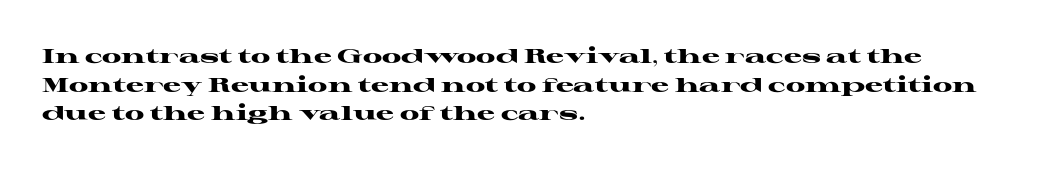
This sample uses an upright cut, with every glyph sitting square on the baseline. Only glyphs here, with clear space below each row. Visually the block forms a straight wall on the left and a jagged coastline on the right. Its strokes are broad and dark, the hallmark of bold type. This block has exactly the height ordinary leading produces. The passage shown has conventional tracking throughout.
